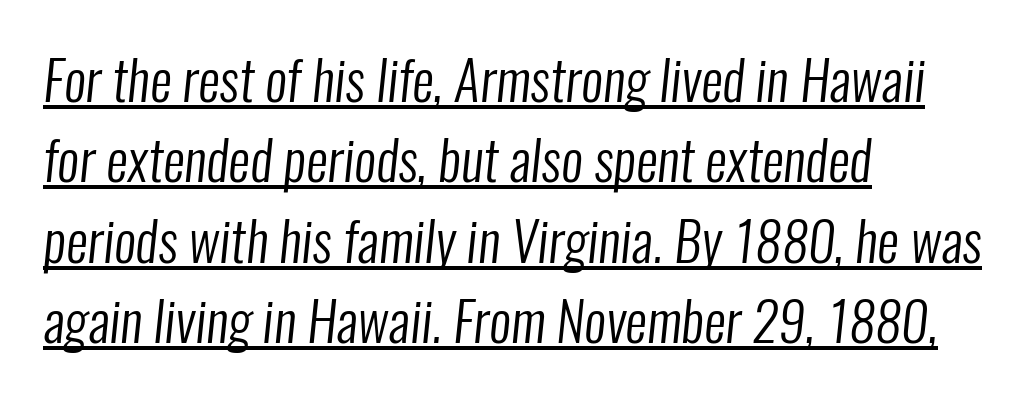
{"serif": "no", "bold": "no", "weight": "regular", "width": "condensed", "stroke_contrast": "low", "x_height": "medium", "monospaced": "no", "underline": "yes", "align": "left", "line_spacing": "normal", "line_spacing_ratio": 1.49, "letter_spacing": "normal", "letter_spacing_em": 0.0, "glyph_px": 54}
